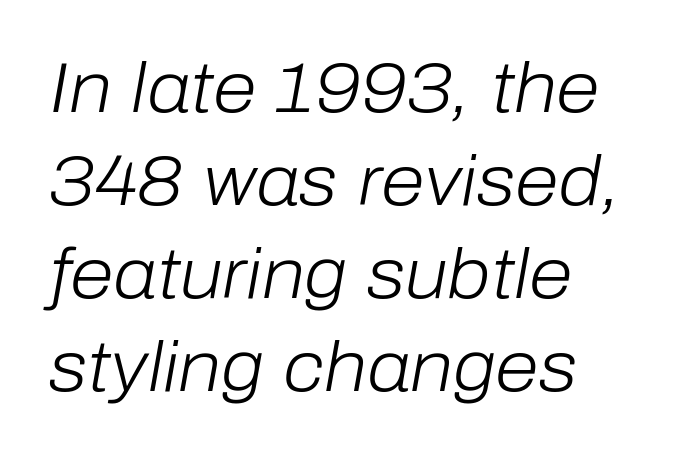
Q: Is the text bold? A: No.
Q: Is the text italic (slanted)? A: Yes, it leans right by about 10 degrees.
Q: Is the text underlined? A: No.
Q: How is the paragraph aligned? A: Left-aligned.
Q: Is the spacing between letters normal or unusually wide? A: Normal.
Q: Is the spacing between lines tight, normal or loose? A: Normal.
Q: Width (condensed, normal, or wide)? A: Normal.
Q: Stroke contrast? A: Low.
Q: x-height? A: Medium.
Q: Monospaced? A: No.
